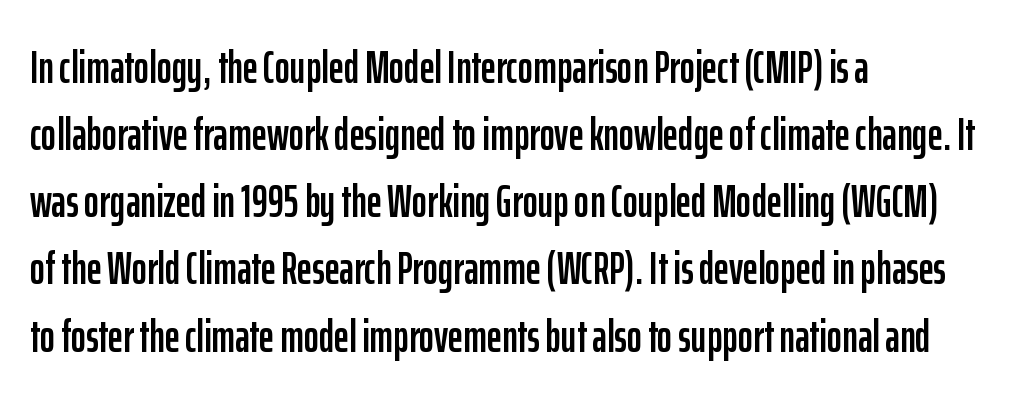
The image shows 46 px condensed sans-serif type, upright; set left-aligned, normal line spacing (1.46x), normal letter spacing, not underlined; low stroke contrast and a medium x-height.
